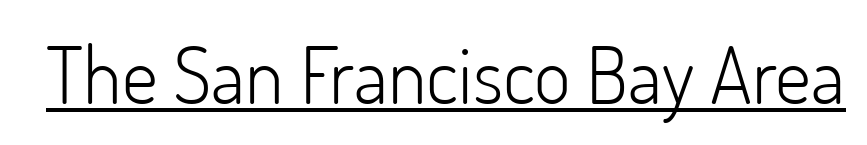
The image shows 79 px light sans-serif type, upright; set normal letter spacing, underlined; low stroke contrast and a small x-height.
